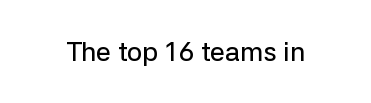
Q: Is the text italic (slanted)? A: No, it is upright.
Q: Is the text underlined? A: No.
Q: Is the spacing between letters normal or unusually wide? A: Normal.
